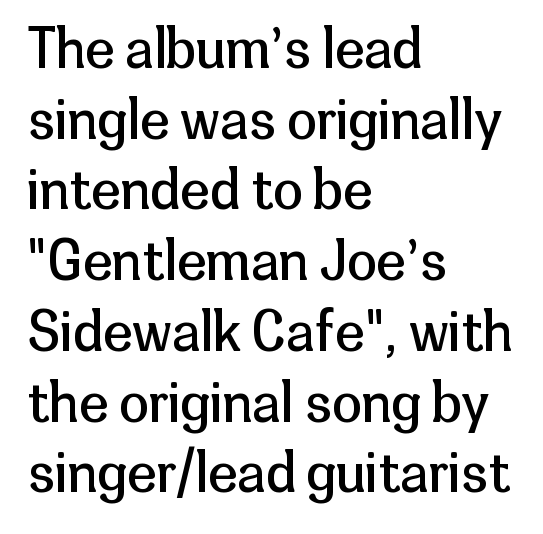
These lines are rendered in a variable-pitch font. A typesetter would mark this as roman, not italic. Letter spacing: default. Rows of type keep a routine distance in the vertical direction. Descenders are the only things crossing below the line. This reads as an unemphasized weight, regular at the heaviest.
